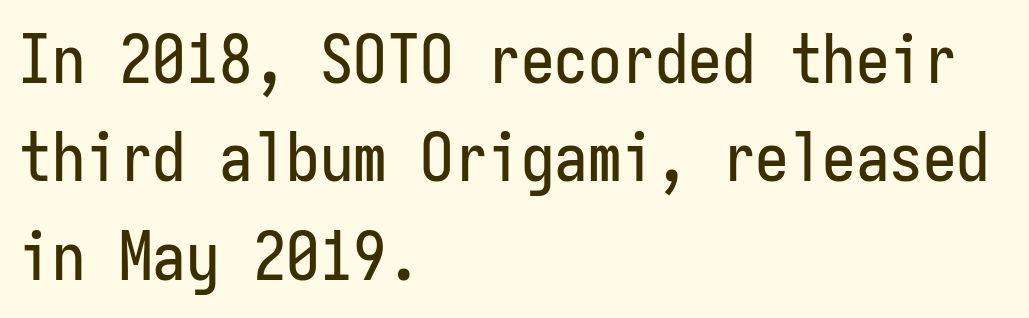
The image shows 67 px condensed sans-serif type, upright, monospaced; set left-aligned, normal line spacing (1.47x), normal letter spacing, not underlined; low stroke contrast and a medium x-height.
